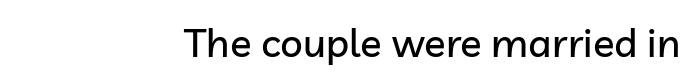
{"serif": "no", "italic": "no", "width": "normal", "stroke_contrast": "low", "x_height": "medium", "monospaced": "no", "underline": "no", "align": "right", "letter_spacing": "normal", "letter_spacing_em": 0.0, "glyph_px": 40}
